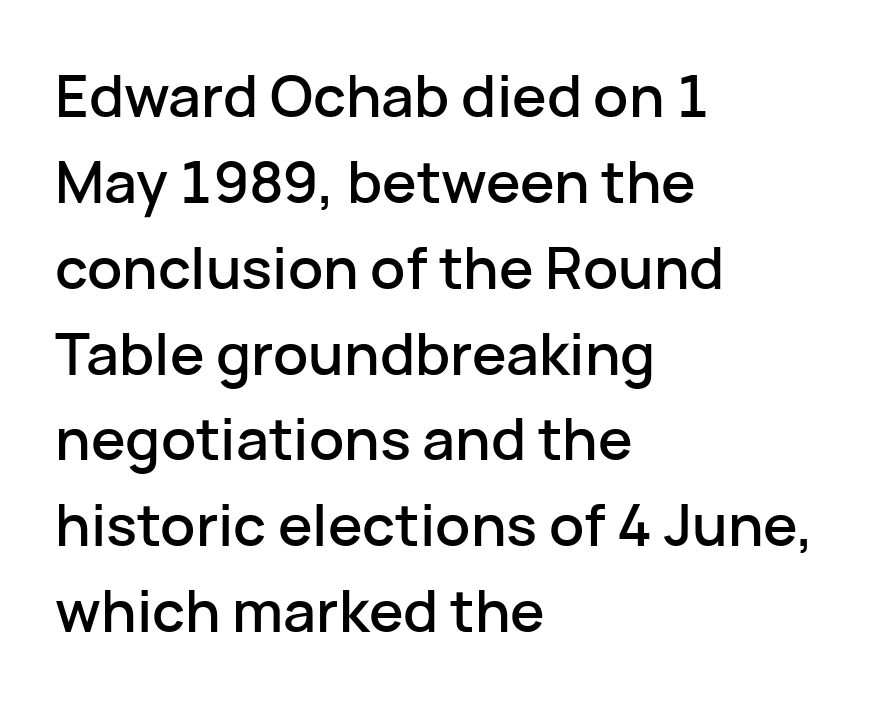
Vertically, the passage feels balanced, rows spaced as you'd expect. The rendering shows plain stroke endings on the letterforms — a sans-serif design. The foot of each line stays bare and open. Quick note: not italic, upright.
